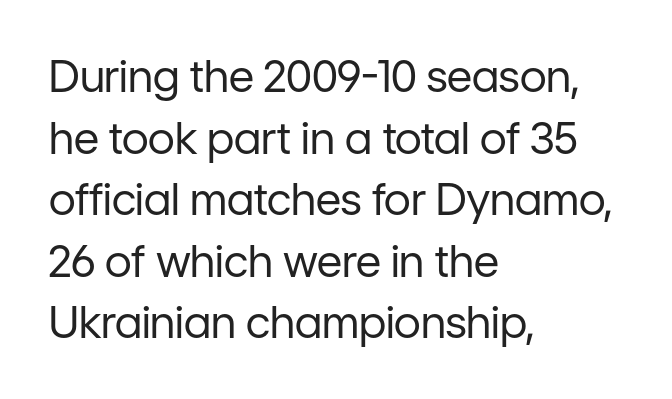
{"serif": "no", "italic": "no", "bold": "no", "weight": "regular", "width": "normal", "stroke_contrast": "low", "x_height": "medium", "monospaced": "no", "underline": "no", "align": "left", "line_spacing": "normal", "line_spacing_ratio": 1.4, "letter_spacing": "normal", "letter_spacing_em": 0.0, "glyph_px": 44}
